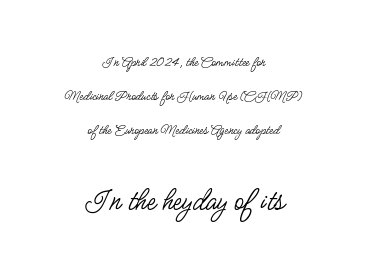
Q: Is the text bold? A: No.
Q: Is the text italic (slanted)? A: Yes.
Q: Is the typeface a serif or a sans-serif typeface? A: Sans-serif.
Q: Is the text underlined? A: No.
Q: How is the paragraph aligned? A: Centered.
Q: Is the spacing between letters normal or unusually wide? A: Normal.
Q: Is the spacing between lines tight, normal or loose? A: Loose.
Q: Which block of text is set in a larger size, the first (top) or the second (bottom)? A: The second (bottom) one.
Q: Width (condensed, normal, or wide)? A: Condensed.
Q: Stroke contrast? A: Low.
Q: x-height? A: Small.
Q: Monospaced? A: No.
